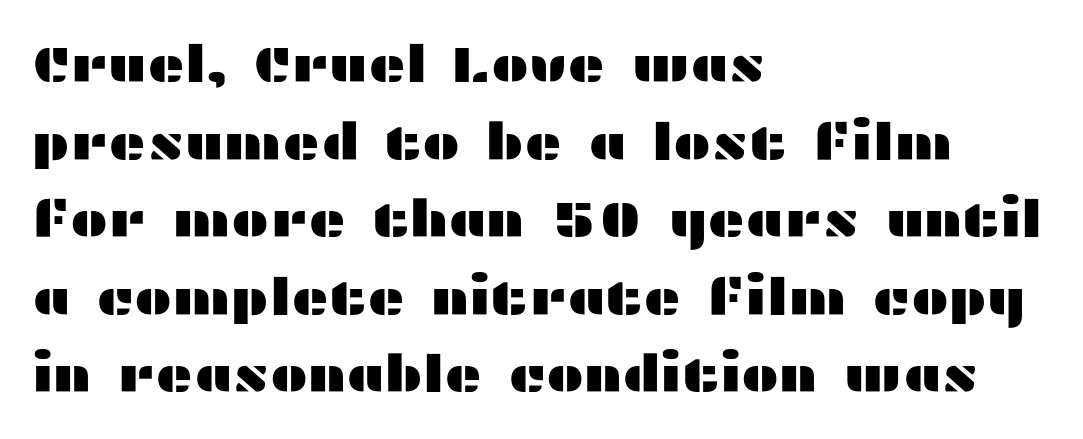
The rows are spaced the way most documents space them. The letters advance in unequal steps, a hallmark of proportional type. Nope, not italic — everything's standing straight. All the whitespace from short lines collects on the right. Letterform terminals end flat and unadorned throughout the passage. Nobody drew a line under any word here.
